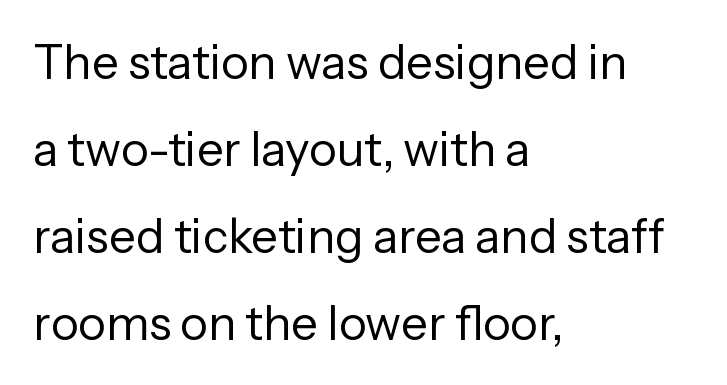
{"serif": "no", "italic": "no", "bold": "no", "weight": "regular", "width": "normal", "stroke_contrast": "low", "x_height": "medium", "monospaced": "no", "underline": "no", "align": "left", "line_spacing_ratio": 1.85, "letter_spacing": "normal", "letter_spacing_em": 0.0, "glyph_px": 47}
